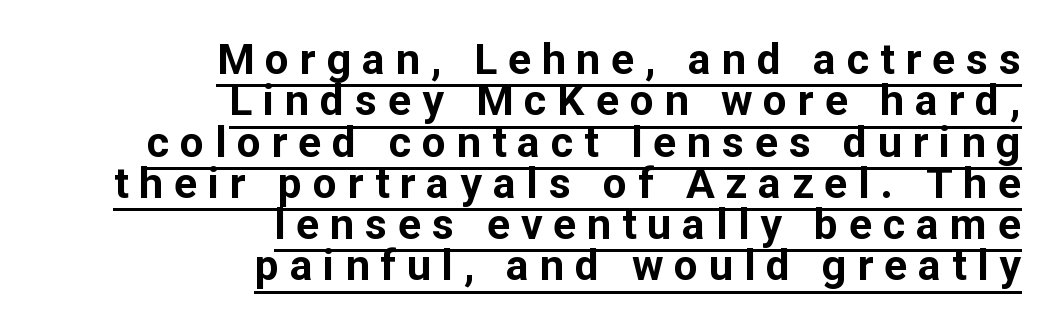
{"serif": "no", "italic": "no", "bold": "yes", "weight": "bold", "width": "normal", "stroke_contrast": "low", "x_height": "medium", "monospaced": "no", "underline": "yes", "align": "right", "line_spacing": "tight", "line_spacing_ratio": 0.96, "letter_spacing": "wide", "letter_spacing_em": 0.25, "glyph_px": 43}
